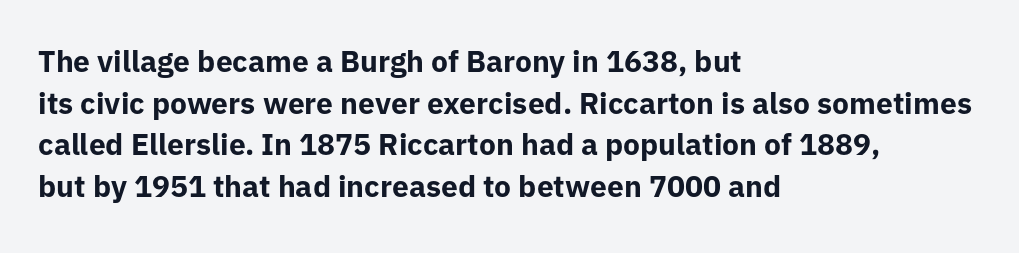
The image shows 30 px bold sans-serif type, upright; set left-aligned, normal line spacing (1.39x), normal letter spacing, not underlined; low stroke contrast and a medium x-height.
